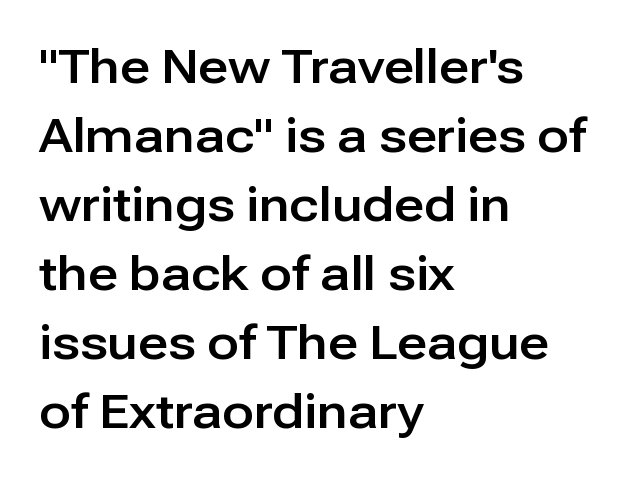
The image shows 47 px sans-serif type, upright; set left-aligned, normal line spacing (1.47x), normal letter spacing, not underlined; low stroke contrast and a medium x-height.
